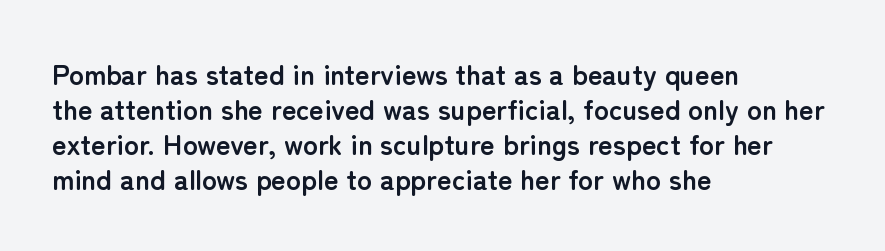
The passage shown is not underscored anywhere. In terms of letterform style, serifs are entirely absent. The rendering uses natural spacing where letterforms have individual widths. Ascenders rise straight up at ninety degrees. The leading is moderate, giving the passage an even texture.
